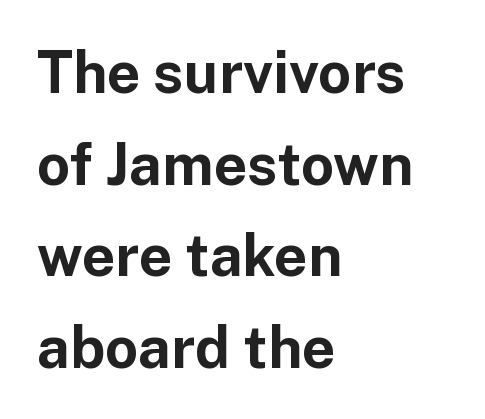
Q: Is the text bold? A: Yes.
Q: Is the text italic (slanted)? A: No, it is upright.
Q: Is the typeface a serif or a sans-serif typeface? A: Sans-serif.
Q: Is the text underlined? A: No.
Q: How is the paragraph aligned? A: Left-aligned.
Q: Is the spacing between letters normal or unusually wide? A: Normal.
Q: Is the spacing between lines tight, normal or loose? A: Normal.
Q: Width (condensed, normal, or wide)? A: Normal.
Q: Stroke contrast? A: Low.
Q: x-height? A: Medium.
Q: Monospaced? A: No.
